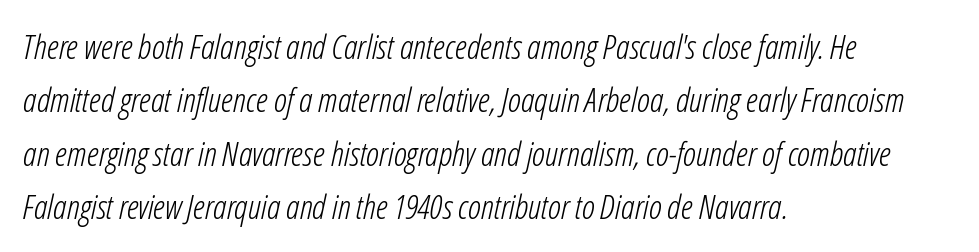
{"italic": "yes", "lean": "right", "slant_degrees": 12, "bold": "no", "weight": "light", "width": "condensed", "stroke_contrast": "low", "x_height": "medium", "monospaced": "no", "underline": "no", "align": "left", "line_spacing": "normal", "line_spacing_ratio": 1.57, "letter_spacing": "normal", "letter_spacing_em": 0.0, "glyph_px": 34}
